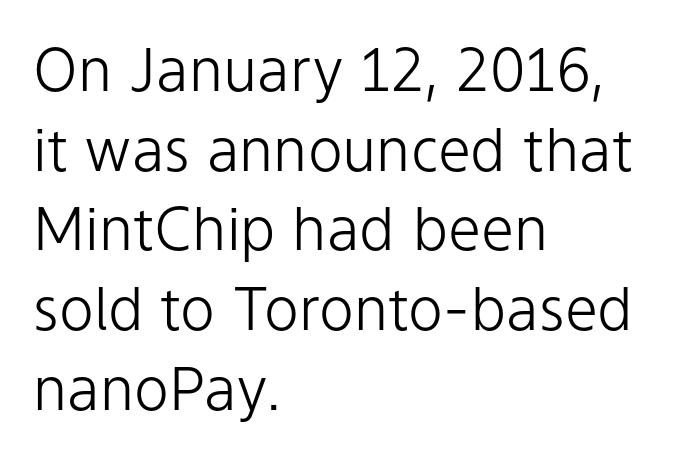
Q: Is the text bold? A: No.
Q: Is the text italic (slanted)? A: No, it is upright.
Q: Is the typeface a serif or a sans-serif typeface? A: Sans-serif.
Q: Is the text underlined? A: No.
Q: How is the paragraph aligned? A: Left-aligned.
Q: Is the spacing between letters normal or unusually wide? A: Normal.
Q: Is the spacing between lines tight, normal or loose? A: Normal.
Q: Width (condensed, normal, or wide)? A: Normal.
Q: Stroke contrast? A: Low.
Q: x-height? A: Medium.
Q: Monospaced? A: No.
